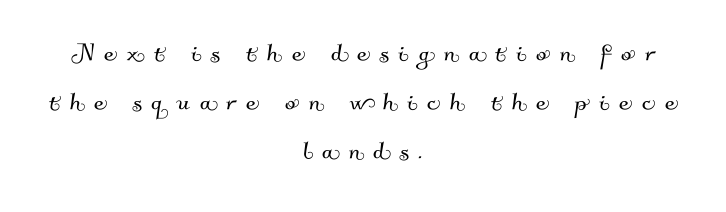
The image shows 31 px sans-serif type; set centered, normal line spacing (1.58x), unusually wide letter spacing (+0.31 em), not underlined; medium stroke contrast and a small x-height.
